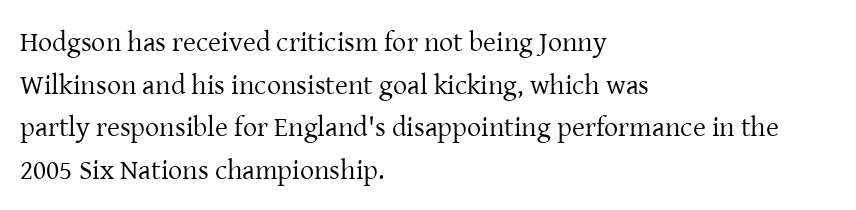
To sum up the face: it has serifs. Looks like regular typesetting: each glyph gets only the width it needs. What stands out about the letter spacing? Nothing — it is the standard amount. Where is the straight margin? On the left. Unlike italic type, these characters show no tilt at all. The rendering uses a moderate line-height, typical for paragraphs.
